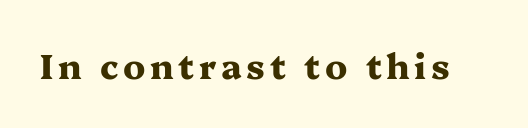
{"serif": "yes", "italic": "no", "bold": "yes", "weight": "heavy", "width": "wide", "stroke_contrast": "medium", "x_height": "medium", "monospaced": "no", "underline": "no", "glyph_px": 34}
